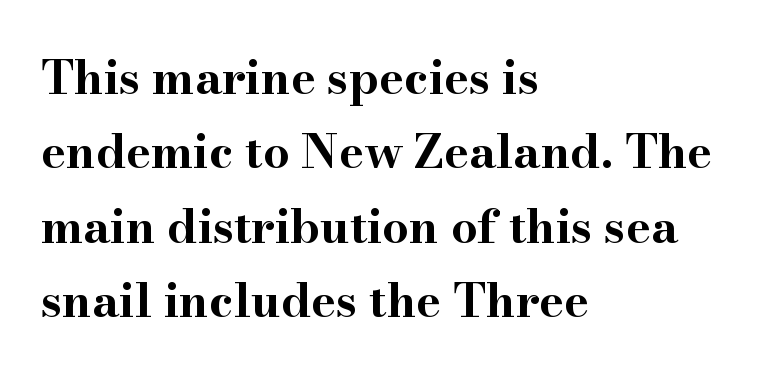
Q: Is the text bold? A: Yes.
Q: Is the text italic (slanted)? A: No, it is upright.
Q: Is the typeface a serif or a sans-serif typeface? A: Serif.
Q: Is the text underlined? A: No.
Q: How is the paragraph aligned? A: Left-aligned.
Q: Is the spacing between letters normal or unusually wide? A: Normal.
Q: Is the spacing between lines tight, normal or loose? A: Normal.
Q: Width (condensed, normal, or wide)? A: Wide.
Q: Stroke contrast? A: High.
Q: x-height? A: Small.
Q: Monospaced? A: No.
